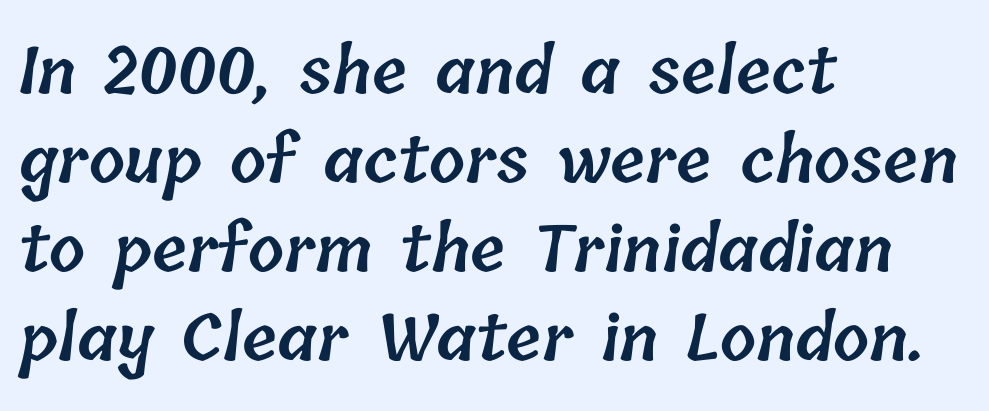
Q: Is the text bold? A: Semi-bold.
Q: Is the text underlined? A: No.
Q: How is the paragraph aligned? A: Left-aligned.
Q: Is the spacing between letters normal or unusually wide? A: Normal.
Q: Is the spacing between lines tight, normal or loose? A: Normal.
Q: Width (condensed, normal, or wide)? A: Normal.
Q: Stroke contrast? A: Low.
Q: x-height? A: Medium.
Q: Monospaced? A: No.
